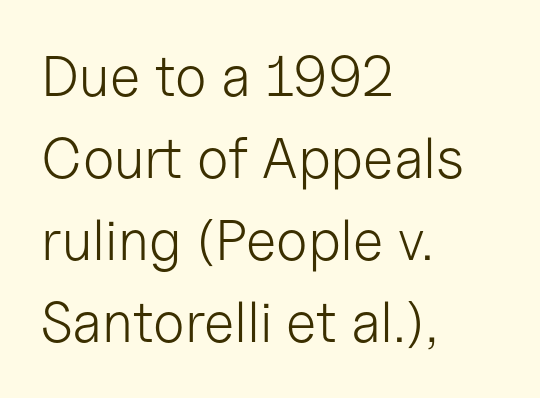
No chunkiness to these letters — they're not bold. One-word summary of the alignment: left. Do the characters align in a grid? No, the font is proportional. No extra tracking has been applied to these lines.
